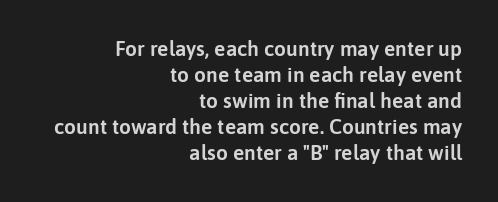
The image shows 21 px text type, upright; set right-aligned, line spacing 1.24x, normal letter spacing, not underlined.
